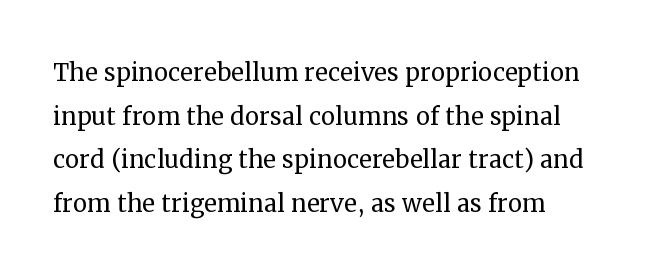
The image shows 32 px regular-weight serif type, upright; set left-aligned, normal line spacing (1.36x), normal letter spacing, not underlined; medium stroke contrast and a medium x-height.
